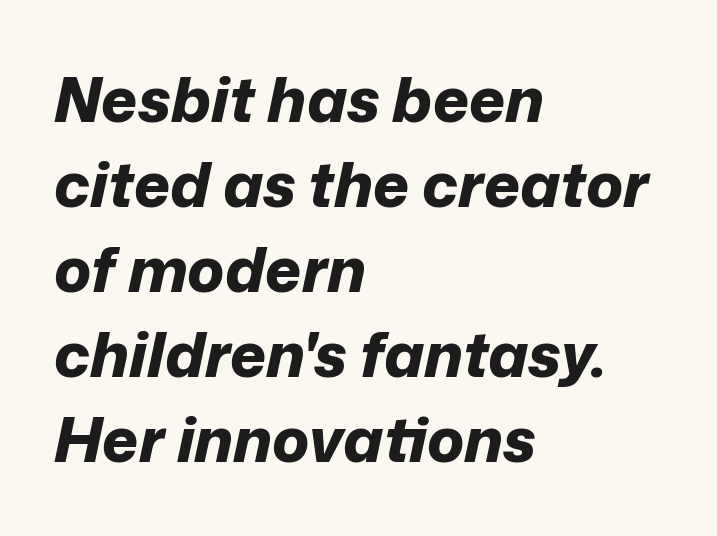
{"italic": "yes", "lean": "right", "slant_degrees": 12, "bold": "yes", "weight": "bold", "width": "normal", "stroke_contrast": "low", "x_height": "medium", "monospaced": "no", "underline": "no", "align": "left", "line_spacing": "normal", "line_spacing_ratio": 1.37, "letter_spacing": "normal", "letter_spacing_em": 0.0, "glyph_px": 62}
